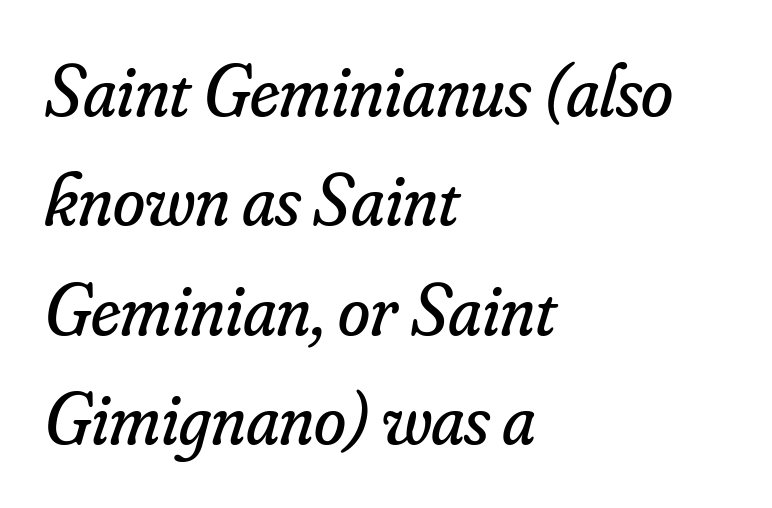
Q: Is the text bold? A: No.
Q: Is the text italic (slanted)? A: Yes, it leans right by about 16 degrees.
Q: Is the typeface a serif or a sans-serif typeface? A: Serif.
Q: Is the text underlined? A: No.
Q: How is the paragraph aligned? A: Left-aligned.
Q: Is the spacing between letters normal or unusually wide? A: Normal.
Q: Is the spacing between lines tight, normal or loose? A: Normal.
Q: Width (condensed, normal, or wide)? A: Normal.
Q: Stroke contrast? A: Low.
Q: x-height? A: Small.
Q: Monospaced? A: No.
